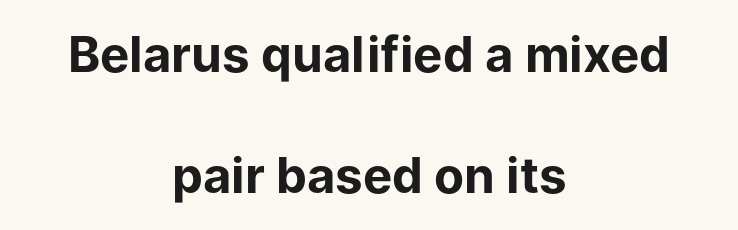
{"serif": "no", "italic": "no", "bold": "yes", "weight": "bold", "width": "normal", "stroke_contrast": "low", "x_height": "medium", "monospaced": "no", "underline": "no", "align": "center", "line_spacing": "loose", "line_spacing_ratio": 2.47, "letter_spacing": "normal", "letter_spacing_em": 0.0, "glyph_px": 49}
